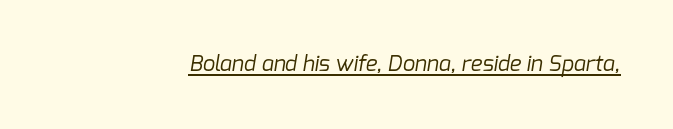
The passage shown is underscored from start to finish. Nobody touched the tracking dial on this one. No letter is thick-stroked: the sample isn't bold.
